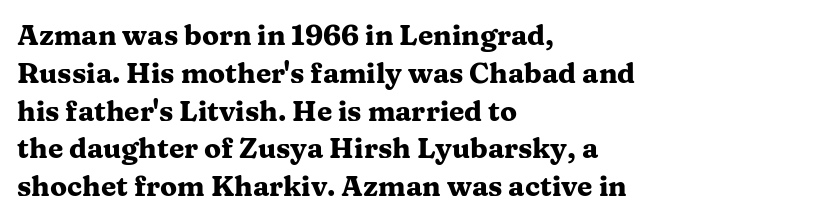
Q: Is the text bold? A: Yes.
Q: Is the text italic (slanted)? A: No, it is upright.
Q: Is the typeface a serif or a sans-serif typeface? A: Serif.
Q: Is the text underlined? A: No.
Q: How is the paragraph aligned? A: Left-aligned.
Q: Is the spacing between letters normal or unusually wide? A: Normal.
Q: Is the spacing between lines tight, normal or loose? A: Normal.
Q: Width (condensed, normal, or wide)? A: Wide.
Q: Stroke contrast? A: Medium.
Q: x-height? A: Medium.
Q: Monospaced? A: No.
